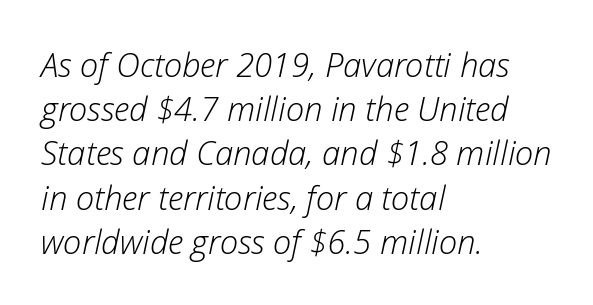
Q: Is the text bold? A: No.
Q: Is the text italic (slanted)? A: Yes, it leans right by about 12 degrees.
Q: Is the text underlined? A: No.
Q: How is the paragraph aligned? A: Left-aligned.
Q: Is the spacing between letters normal or unusually wide? A: Normal.
Q: Is the spacing between lines tight, normal or loose? A: Normal.
Q: Width (condensed, normal, or wide)? A: Normal.
Q: Stroke contrast? A: Low.
Q: x-height? A: Medium.
Q: Monospaced? A: No.
